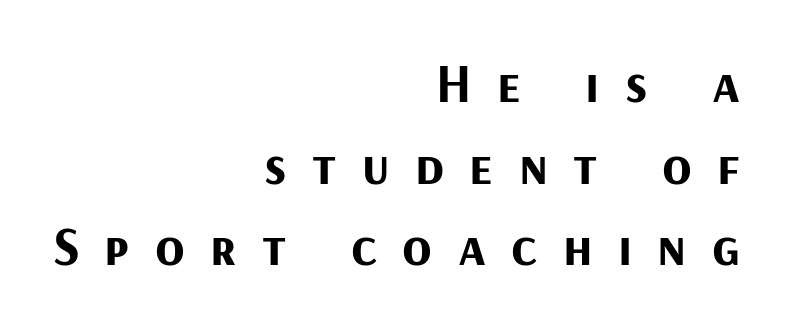
Q: Is the text bold? A: Yes.
Q: Is the text italic (slanted)? A: No, it is upright.
Q: Is the typeface a serif or a sans-serif typeface? A: Sans-serif.
Q: Is the text underlined? A: No.
Q: How is the paragraph aligned? A: Right-aligned.
Q: Is the spacing between letters normal or unusually wide? A: Unusually wide.
Q: Is the spacing between lines tight, normal or loose? A: Normal.
Q: Width (condensed, normal, or wide)? A: Normal.
Q: Stroke contrast? A: Medium.
Q: x-height? A: Medium.
Q: Monospaced? A: No.
